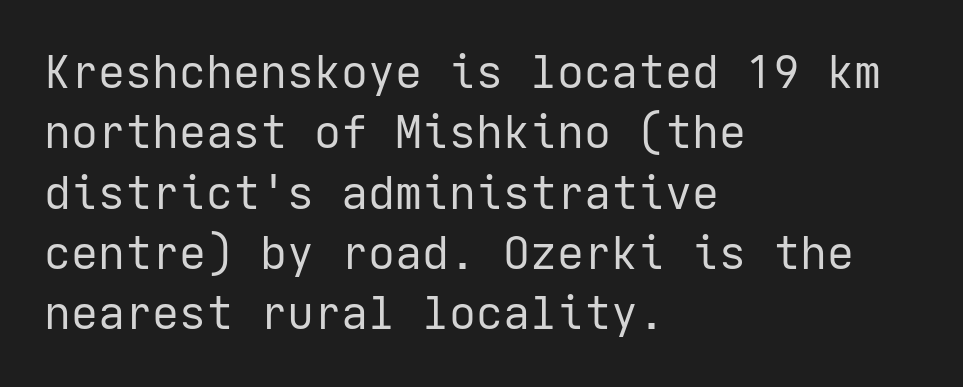
Q: Is the text bold? A: No.
Q: Is the text italic (slanted)? A: No, it is upright.
Q: Is the typeface a serif or a sans-serif typeface? A: Sans-serif.
Q: Is the text underlined? A: No.
Q: How is the paragraph aligned? A: Left-aligned.
Q: Is the spacing between letters normal or unusually wide? A: Normal.
Q: Is the spacing between lines tight, normal or loose? A: Normal.
Q: Width (condensed, normal, or wide)? A: Normal.
Q: Stroke contrast? A: Low.
Q: x-height? A: Medium.
